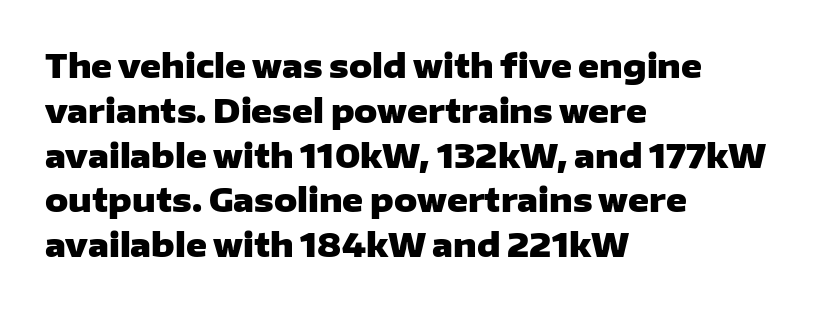
The image shows 32 px heavy, wide sans-serif type, upright; set left-aligned, normal line spacing (1.4x), normal letter spacing, not underlined; low stroke contrast and a medium x-height.
